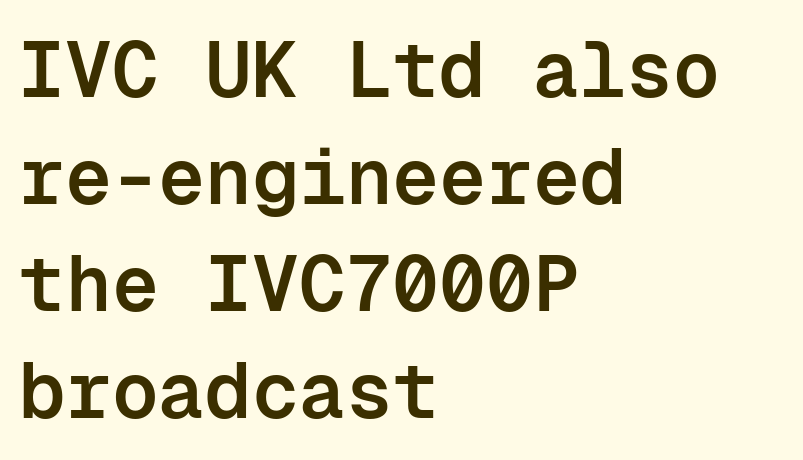
{"serif": "no", "italic": "no", "bold": "semi", "weight": "semibold", "width": "normal", "stroke_contrast": "low", "x_height": "medium", "monospaced": "yes", "underline": "no", "align": "left", "line_spacing": "normal", "line_spacing_ratio": 1.37, "letter_spacing": "normal", "letter_spacing_em": 0.0, "glyph_px": 78}
